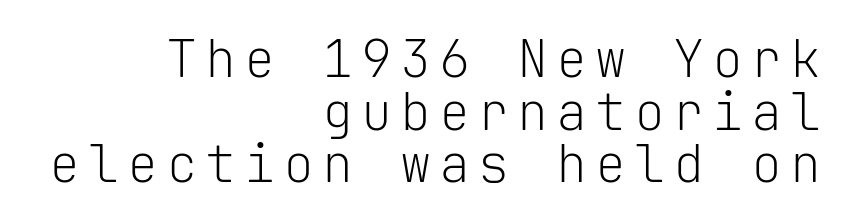
The image shows 52 px light sans-serif type, upright, monospaced; set right-aligned, tight line spacing (1.01x), not underlined; low stroke contrast and a medium x-height.
